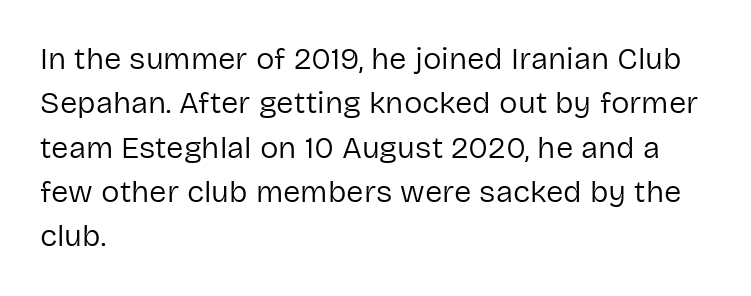
{"serif": "no", "italic": "no", "bold": "no", "weight": "regular", "width": "normal", "stroke_contrast": "low", "x_height": "medium", "monospaced": "no", "underline": "no", "align": "left", "line_spacing": "normal", "line_spacing_ratio": 1.43, "letter_spacing": "normal", "letter_spacing_em": 0.0, "glyph_px": 31}
